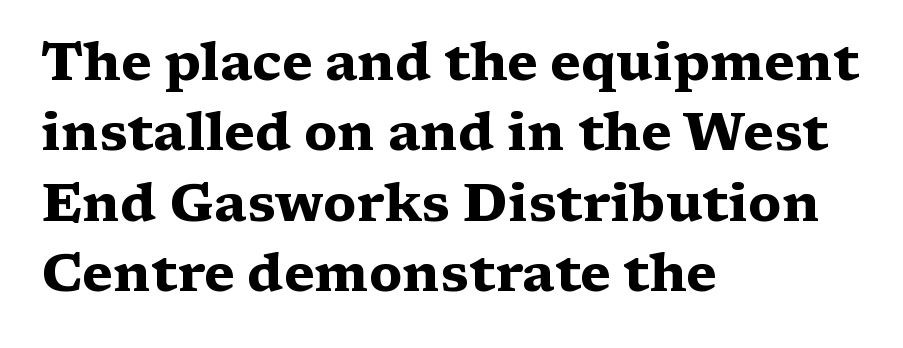
The image shows 53 px heavy, wide serif type, upright; set left-aligned, normal line spacing (1.33x), normal letter spacing, not underlined; medium stroke contrast and a medium x-height.
